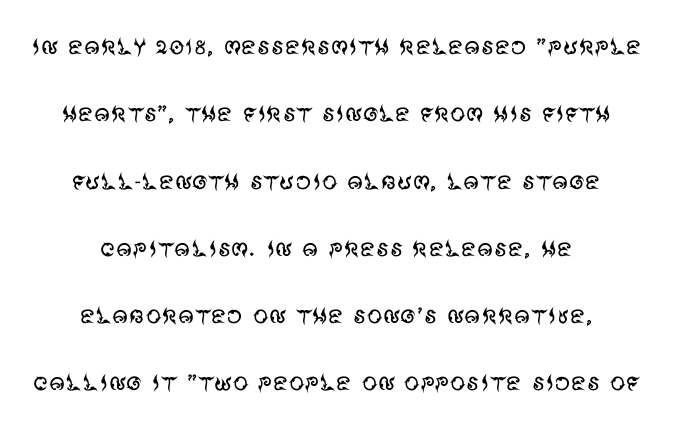
No extra tracking has been applied to these lines. Think of a printed novel: that variable character pitch is what you see here. Horizontal alignment here is central, giving a formal, balanced look. Only glyphs here, with clear space below each row. Is this a sans? Yes — the strokes have no serifs.
